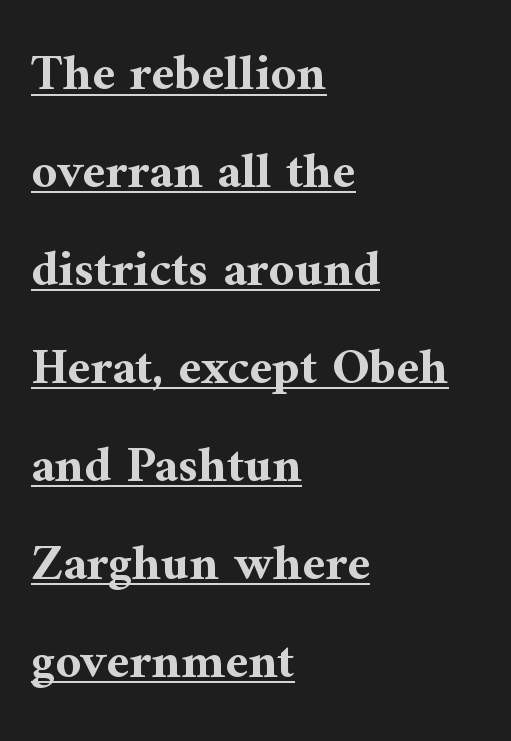
{"serif": "yes", "italic": "no", "bold": "yes", "weight": "bold", "width": "normal", "stroke_contrast": "medium", "x_height": "medium", "monospaced": "no", "underline": "yes", "align": "left", "line_spacing": "loose", "line_spacing_ratio": 1.92, "letter_spacing": "normal", "letter_spacing_em": 0.0, "glyph_px": 51}
